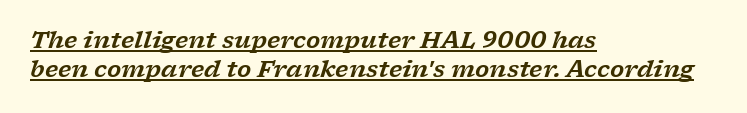
Q: Is the text italic (slanted)? A: Yes, it leans right by about 17 degrees.
Q: Is the text underlined? A: Yes.
Q: How is the paragraph aligned? A: Left-aligned.
Q: Is the spacing between letters normal or unusually wide? A: Normal.
